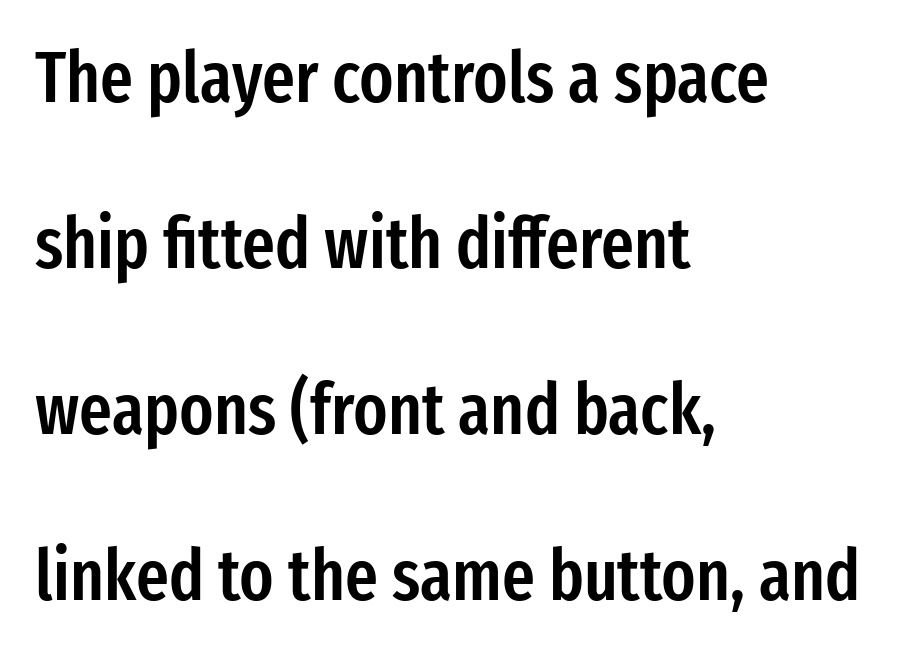
Caption: semibold face, moderately heavy strokes. Descenders are the only things crossing below the line. Airy leading. In terms of posture, this sample is upright. Proportional: the letters do not fall into vertical columns.
